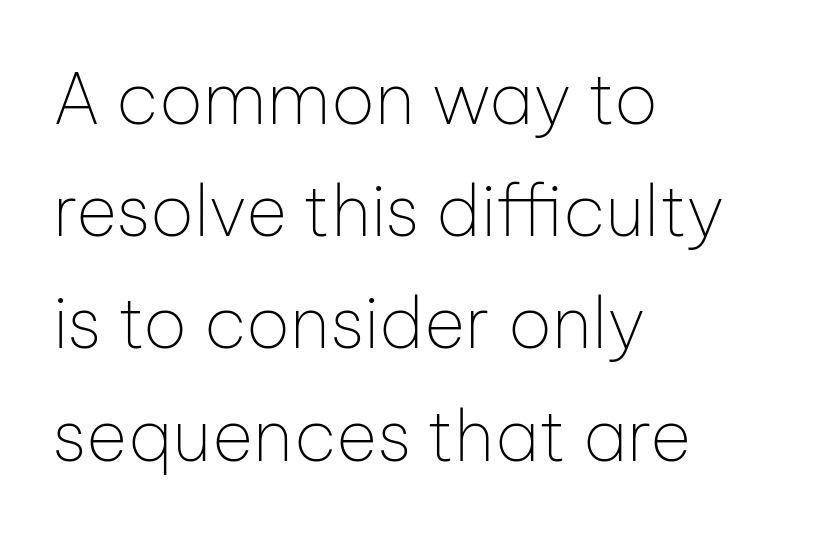
The typography opts for an upright posture over an oblique one. A typesetter would call this leading conventional body-copy spacing. Caption: standard tracking, unaltered. Regarding serifs, this sample does without them.
